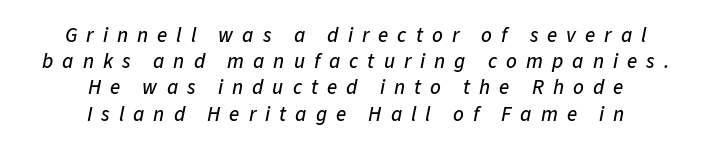
Q: Is the text italic (slanted)? A: Yes, it leans right by about 11 degrees.
Q: Is the text underlined? A: No.
Q: How is the paragraph aligned? A: Centered.
Q: Is the spacing between letters normal or unusually wide? A: Unusually wide.
Q: Is the spacing between lines tight, normal or loose? A: Normal.
